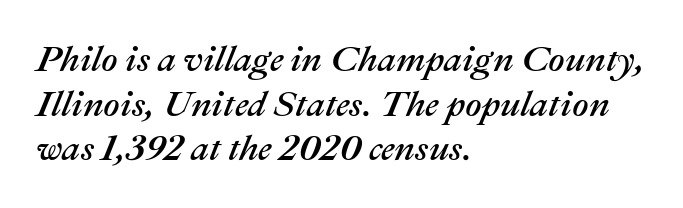
Q: Is the text italic (slanted)? A: Yes, it leans right by about 22 degrees.
Q: Is the text underlined? A: No.
Q: How is the paragraph aligned? A: Left-aligned.
Q: Is the spacing between letters normal or unusually wide? A: Normal.
Q: Width (condensed, normal, or wide)? A: Normal.
Q: Stroke contrast? A: Medium.
Q: x-height? A: Medium.
Q: Monospaced? A: No.
